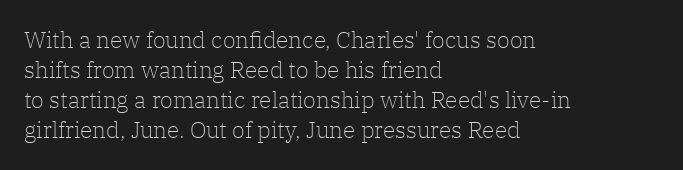
Teacher's note: observe the even left margin — that is flush-left alignment. Does extra space separate the letters? No, they use regular spacing. In terms of posture, this sample is upright. The glyphs are unaccompanied by any horizontal stroke below them. The lines sit at an ordinary, default distance from one another.
